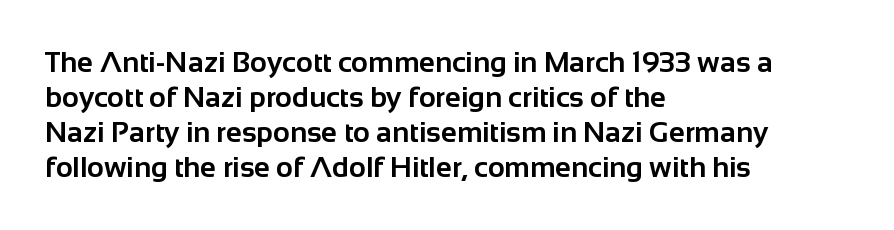
Q: Is the text bold? A: Yes.
Q: Is the text italic (slanted)? A: No, it is upright.
Q: Is the typeface a serif or a sans-serif typeface? A: Sans-serif.
Q: Is the text underlined? A: No.
Q: How is the paragraph aligned? A: Left-aligned.
Q: Is the spacing between letters normal or unusually wide? A: Normal.
Q: Width (condensed, normal, or wide)? A: Normal.
Q: Stroke contrast? A: Low.
Q: x-height? A: Medium.
Q: Monospaced? A: No.
